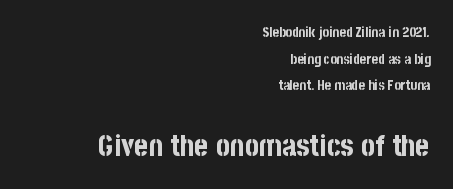
Its strokes are broad and dark, the hallmark of bold type. Size hierarchy here favors the trailing block over the leading one. If you drew a ruler down the right edge, every line would touch it. These lines were composed using upright roman letters. Is this a fixed-width face? No — the glyphs have proportional, varying widths. The letters sit at their default tracking, neither squeezed nor spread.
